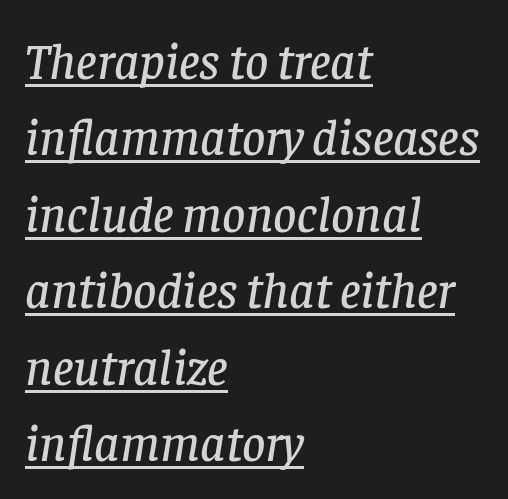
Q: Is the text italic (slanted)? A: Yes, it leans right by about 8 degrees.
Q: Is the typeface a serif or a sans-serif typeface? A: Serif.
Q: Is the text underlined? A: Yes.
Q: How is the paragraph aligned? A: Left-aligned.
Q: Is the spacing between letters normal or unusually wide? A: Normal.
Q: Is the spacing between lines tight, normal or loose? A: Normal.
Q: Width (condensed, normal, or wide)? A: Normal.
Q: Stroke contrast? A: Low.
Q: x-height? A: Large.
Q: Monospaced? A: No.
